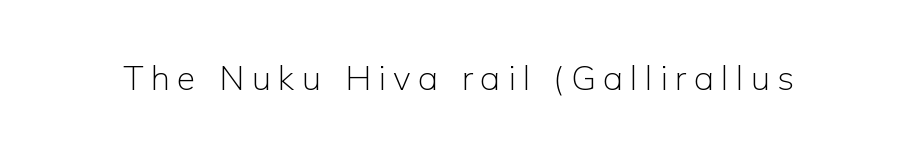
The image shows 34 px light sans-serif type, upright; set unusually wide letter spacing (+0.22 em), not underlined; low stroke contrast and a medium x-height.
